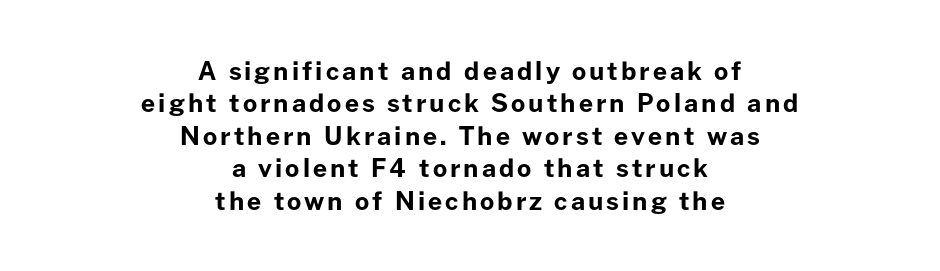
Q: Is the text bold? A: Yes.
Q: Is the text italic (slanted)? A: No, it is upright.
Q: Is the text underlined? A: No.
Q: How is the paragraph aligned? A: Centered.
Q: Is the spacing between lines tight, normal or loose? A: Normal.
